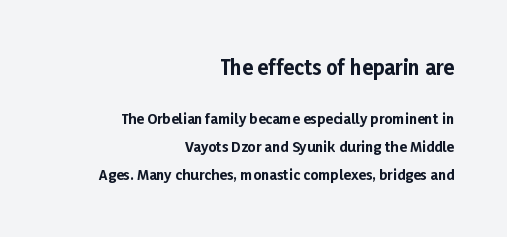
Is the block centered? No — it sits flush against the right margin. Check the space under the baseline: it is left empty. Bold? Absolutely — the strokes are thick and heavy. Bigger letters appear in the top chunk; the bottom chunk is reduced. The lines are spread far apart with generous leading.
